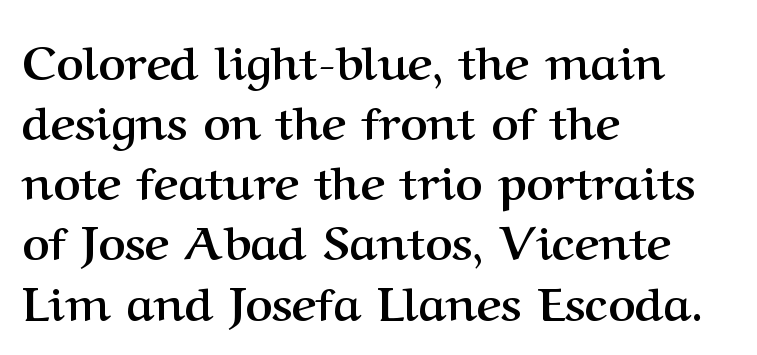
{"serif": "yes", "italic": "no", "bold": "yes", "weight": "semibold", "width": "normal", "stroke_contrast": "medium", "x_height": "medium", "monospaced": "no", "underline": "no", "align": "left", "line_spacing": "normal", "line_spacing_ratio": 1.28, "letter_spacing": "normal", "letter_spacing_em": 0.0, "glyph_px": 47}
